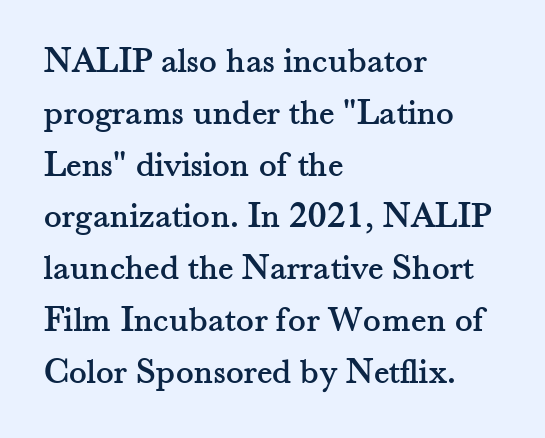
Q: Is the text italic (slanted)? A: No, it is upright.
Q: Is the typeface a serif or a sans-serif typeface? A: Serif.
Q: Is the text underlined? A: No.
Q: How is the paragraph aligned? A: Left-aligned.
Q: Is the spacing between letters normal or unusually wide? A: Normal.
Q: Is the spacing between lines tight, normal or loose? A: Normal.
Q: Width (condensed, normal, or wide)? A: Normal.
Q: Stroke contrast? A: Medium.
Q: x-height? A: Small.
Q: Monospaced? A: No.
